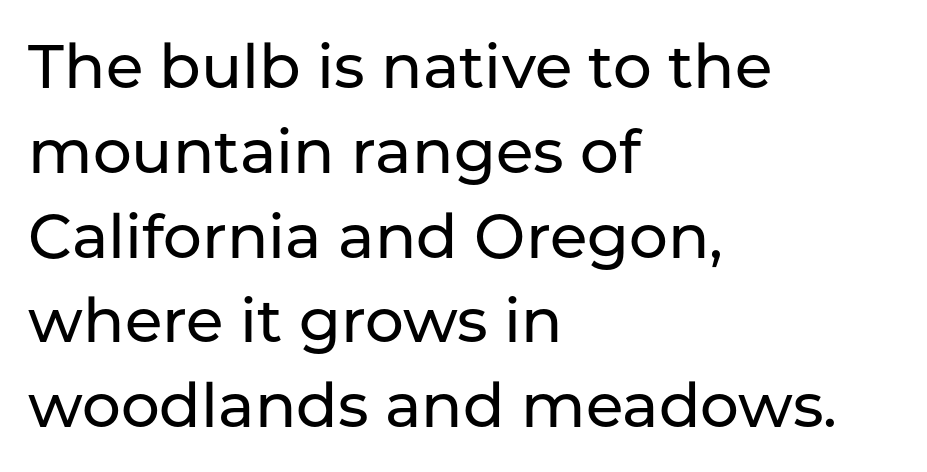
Line starts are locked; line ends wander. Leading matches the norm, producing a regular column. This is roman type, the default non-slanted kind. The glyphs are unaccompanied by any horizontal stroke below them. A typesetter would label this face a sans.
